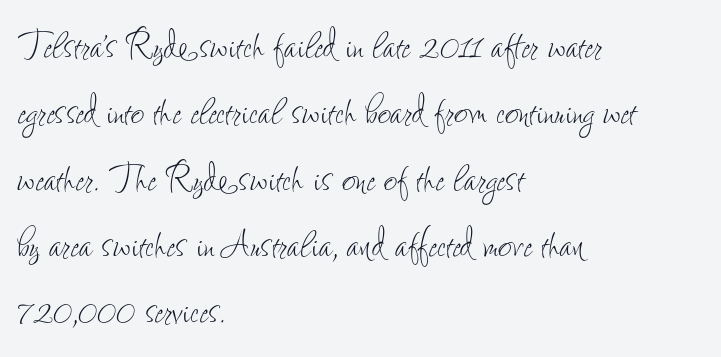
Q: Is the text bold? A: No.
Q: Is the text italic (slanted)? A: Yes.
Q: Is the text underlined? A: No.
Q: How is the paragraph aligned? A: Left-aligned.
Q: Is the spacing between letters normal or unusually wide? A: Normal.
Q: Is the spacing between lines tight, normal or loose? A: Normal.
Q: Width (condensed, normal, or wide)? A: Condensed.
Q: Stroke contrast? A: Low.
Q: x-height? A: Small.
Q: Monospaced? A: No.
